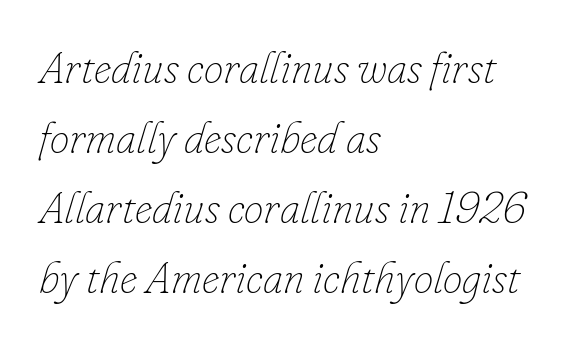
The image shows 44 px thin type, italic (leaning right); set left-aligned, normal line spacing (1.59x), normal letter spacing, not underlined; low stroke contrast and a small x-height.
